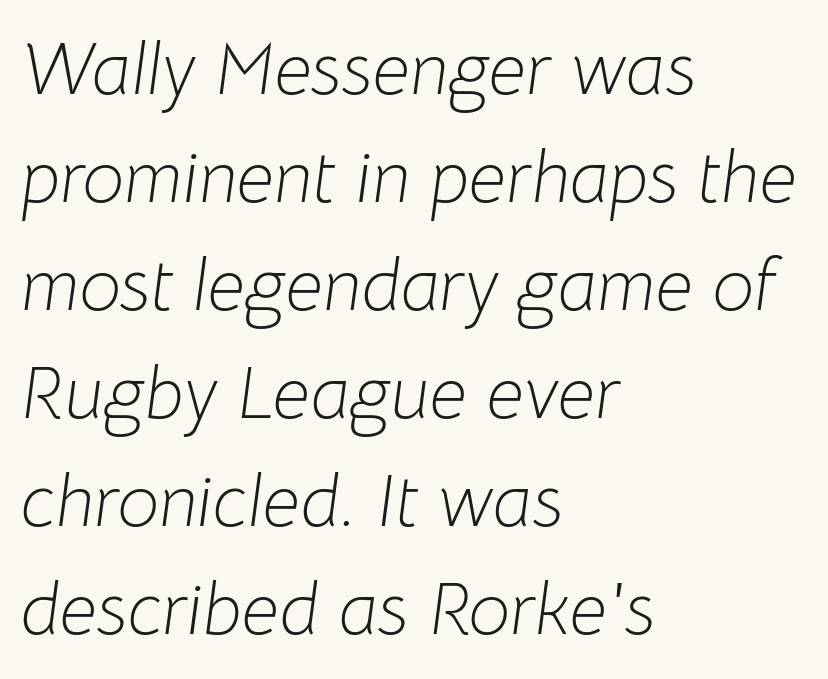
The image shows 74 px light type, italic (leaning right); set left-aligned, normal line spacing (1.46x), normal letter spacing, not underlined; low stroke contrast and a medium x-height.
